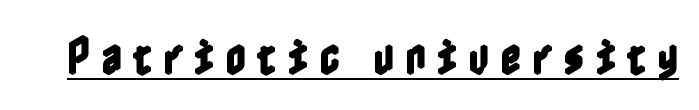
{"italic": "no", "width": "condensed", "x_height": "medium", "underline": "yes", "letter_spacing": "wide", "letter_spacing_em": 0.26, "glyph_px": 41}
